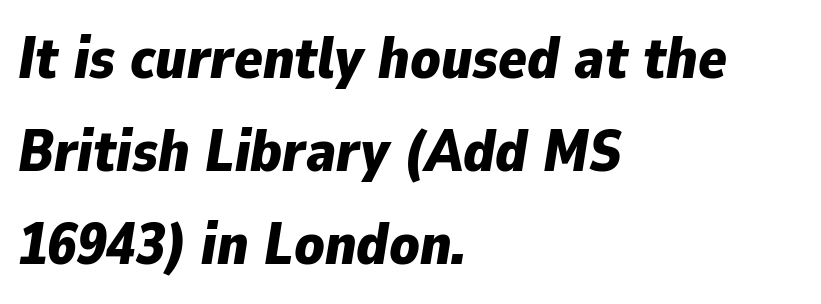
The text block is weighted toward the left margin, trailing off unevenly rightward. This rendering features lettering with no underline. Here the designer chose a conventional face with non-uniform glyph widths. Words appear dense and cohesive because spacing is normal.
